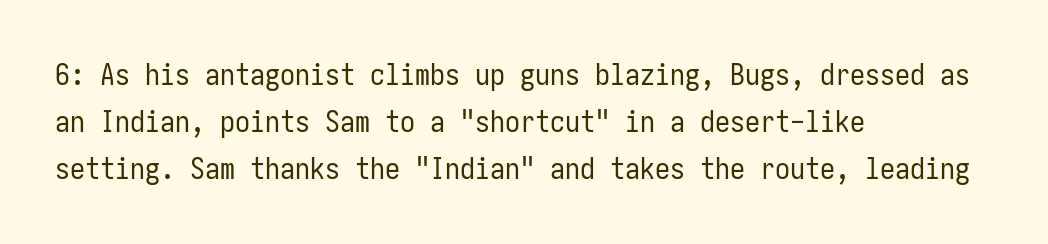
Q: Is the text bold? A: No.
Q: Is the text italic (slanted)? A: No, it is upright.
Q: Is the typeface a serif or a sans-serif typeface? A: Sans-serif.
Q: Is the text underlined? A: No.
Q: How is the paragraph aligned? A: Left-aligned.
Q: Is the spacing between letters normal or unusually wide? A: Normal.
Q: Is the spacing between lines tight, normal or loose? A: Normal.
Q: Width (condensed, normal, or wide)? A: Condensed.
Q: Stroke contrast? A: Low.
Q: x-height? A: Medium.
